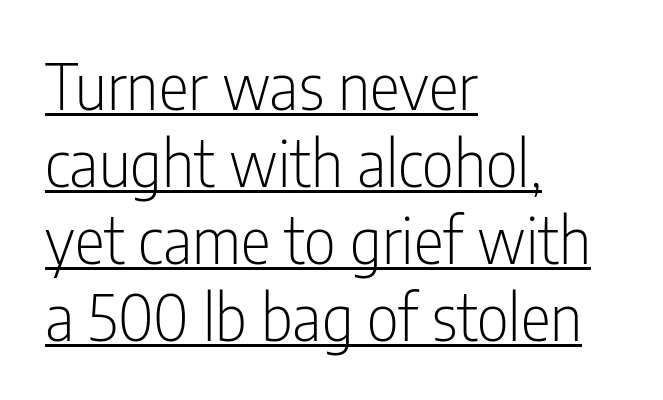
The image shows 63 px light, condensed sans-serif type, upright; set left-aligned, line spacing 1.22x, normal letter spacing, underlined; low stroke contrast and a medium x-height.
